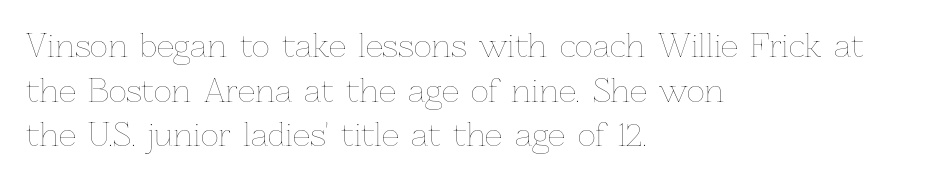
{"italic": "no", "bold": "no", "weight": "thin", "width": "normal", "stroke_contrast": "low", "x_height": "medium", "monospaced": "no", "underline": "no", "align": "left", "line_spacing": "normal", "line_spacing_ratio": 1.44, "letter_spacing": "normal", "letter_spacing_em": 0.0, "glyph_px": 31}
